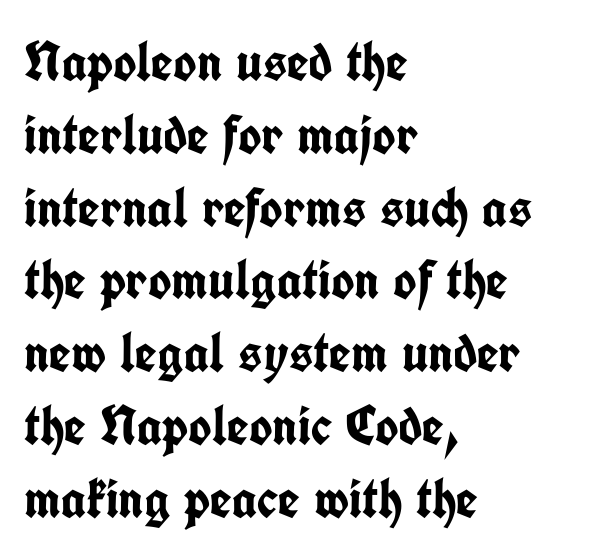
Q: Is the text bold? A: Yes.
Q: Is the text italic (slanted)? A: No, it is upright.
Q: Is the typeface a serif or a sans-serif typeface? A: Sans-serif.
Q: Is the text underlined? A: No.
Q: How is the paragraph aligned? A: Left-aligned.
Q: Is the spacing between letters normal or unusually wide? A: Normal.
Q: Is the spacing between lines tight, normal or loose? A: Normal.
Q: Width (condensed, normal, or wide)? A: Condensed.
Q: Stroke contrast? A: Low.
Q: x-height? A: Medium.
Q: Monospaced? A: No.
